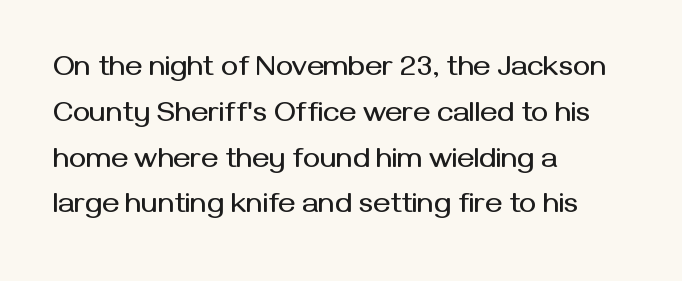
{"serif": "no", "italic": "no", "width": "normal", "stroke_contrast": "medium", "x_height": "medium", "monospaced": "no", "underline": "no", "align": "left", "line_spacing": "normal", "line_spacing_ratio": 1.58, "letter_spacing": "normal", "letter_spacing_em": 0.0, "glyph_px": 29}
